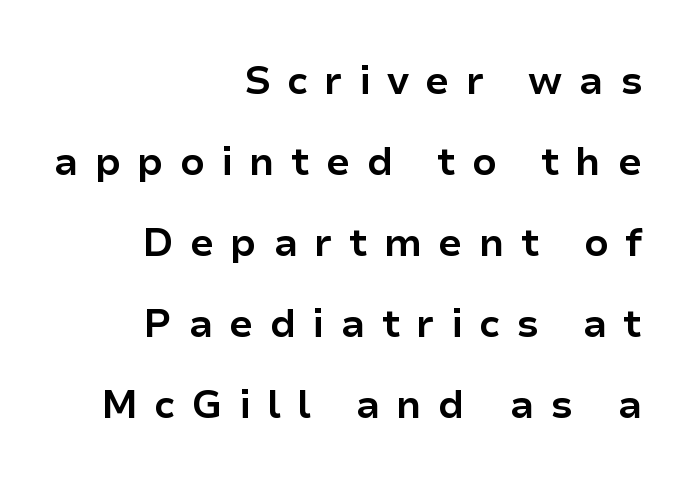
If you measured baseline to baseline, you'd find a long distance. Unlike italic type, these characters show no tilt at all. Look at the stroke-to-counter ratio: heavy, a bold. Do the characters align in a grid? No, the font is proportional.
